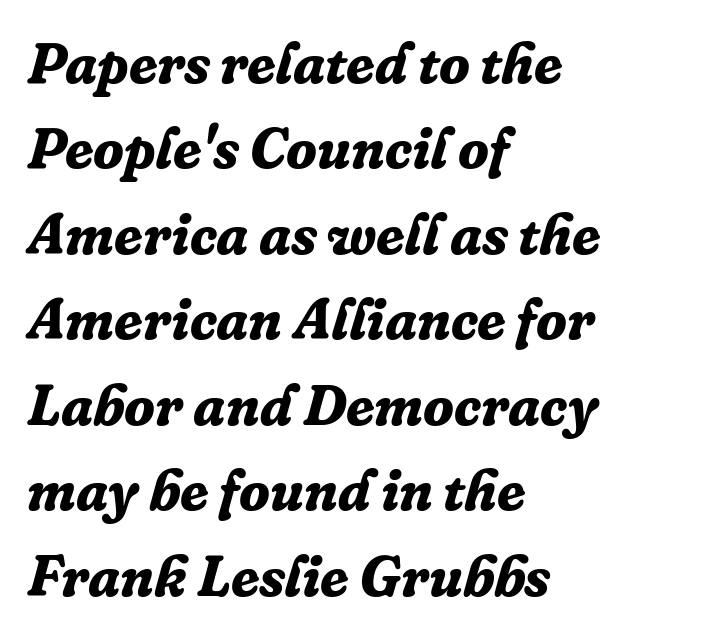
Q: Is the text bold? A: Yes.
Q: Is the text italic (slanted)? A: Yes, it leans right by about 16 degrees.
Q: Is the typeface a serif or a sans-serif typeface? A: Serif.
Q: Is the text underlined? A: No.
Q: How is the paragraph aligned? A: Left-aligned.
Q: Is the spacing between letters normal or unusually wide? A: Normal.
Q: Is the spacing between lines tight, normal or loose? A: Normal.
Q: Width (condensed, normal, or wide)? A: Normal.
Q: Stroke contrast? A: Low.
Q: x-height? A: Medium.
Q: Monospaced? A: No.
